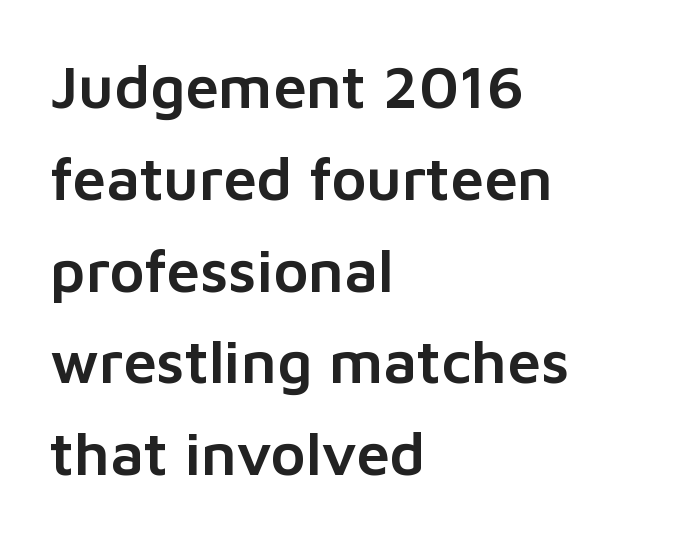
The image shows 60 px sans-serif type, upright; set left-aligned, normal line spacing (1.53x), normal letter spacing, not underlined; low stroke contrast and a medium x-height.
